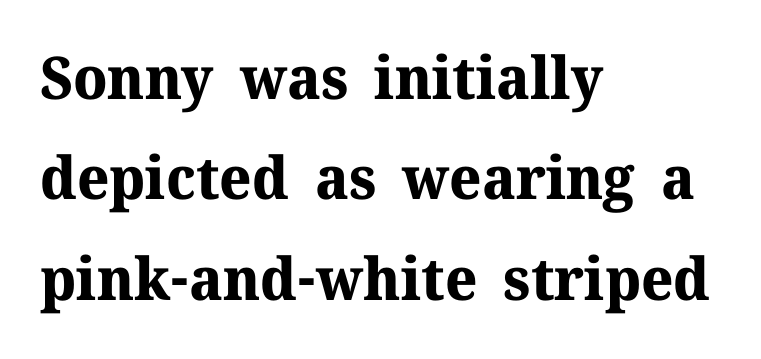
{"serif": "yes", "italic": "no", "bold": "yes", "weight": "bold", "width": "normal", "stroke_contrast": "medium", "x_height": "medium", "monospaced": "no", "underline": "no", "align": "left", "line_spacing": "normal", "line_spacing_ratio": 1.7, "letter_spacing": "normal", "letter_spacing_em": 0.0, "glyph_px": 59}
